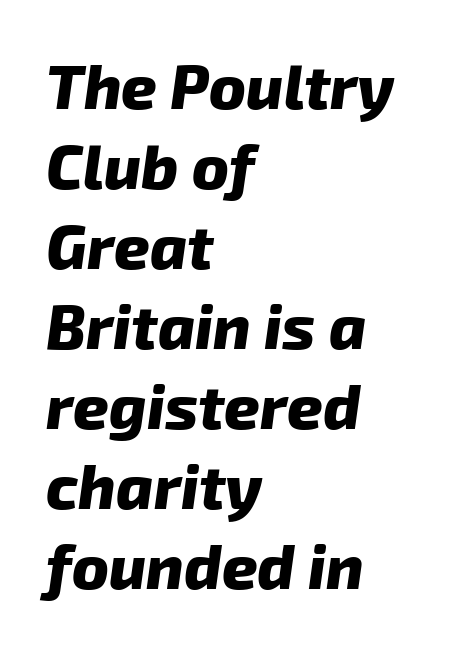
{"serif": "no", "bold": "yes", "weight": "heavy", "width": "normal", "stroke_contrast": "low", "x_height": "medium", "monospaced": "no", "underline": "no", "align": "left", "line_spacing": "normal", "line_spacing_ratio": 1.29, "letter_spacing": "normal", "letter_spacing_em": 0.0, "glyph_px": 62}
